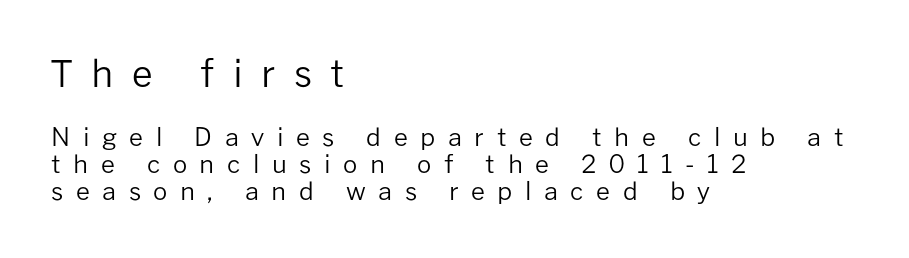
Horizontally, the lines are justified to the leading edge only. Typographically, this falls in the sans-serif category. This is the regular roman posture of the typeface. The face used here is proportionally spaced, like ordinary book or web type.
